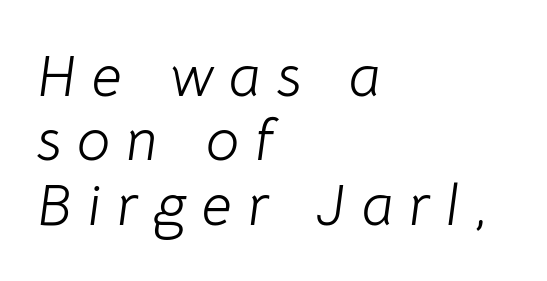
{"italic": "yes", "lean": "right", "slant_degrees": 8, "bold": "no", "weight": "light", "width": "normal", "stroke_contrast": "low", "x_height": "medium", "monospaced": "no", "underline": "no", "align": "left", "line_spacing": "tight", "line_spacing_ratio": 1.09, "letter_spacing": "wide", "letter_spacing_em": 0.27, "glyph_px": 59}
